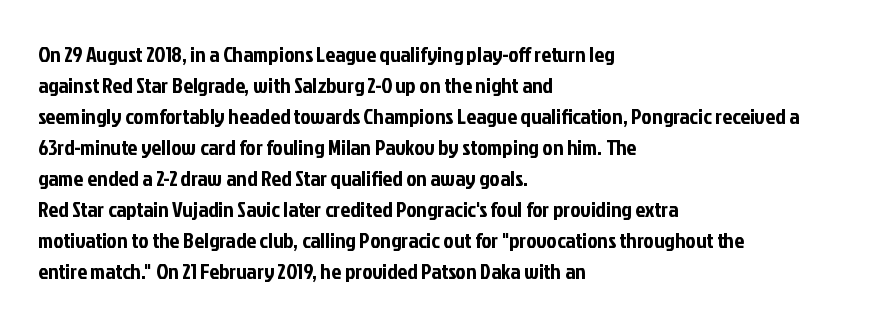
Q: Is the text italic (slanted)? A: No, it is upright.
Q: Is the text underlined? A: No.
Q: How is the paragraph aligned? A: Left-aligned.
Q: Is the spacing between letters normal or unusually wide? A: Normal.
Q: Is the spacing between lines tight, normal or loose? A: Normal.
